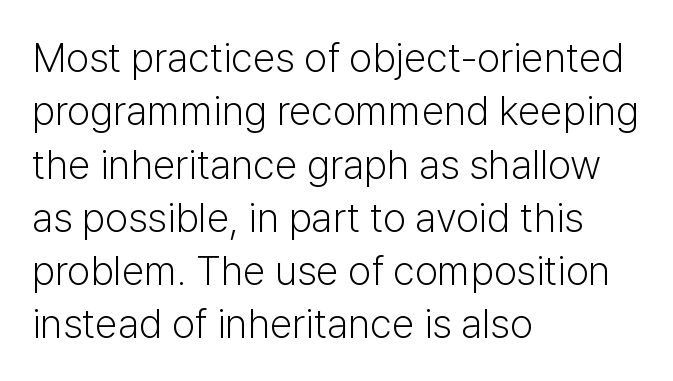
This reads as an unemphasized weight, regular at the heaviest. Notice how the passage keeps a crisp vertical edge on the left only. Evenly set lines give the paragraph a standard silhouette. No extra tracking has been applied to these lines.
